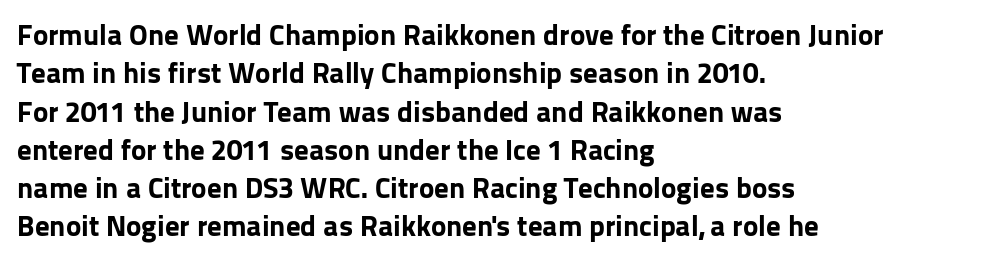
The image shows 29 px bold sans-serif type, upright; set left-aligned, normal line spacing (1.32x), normal letter spacing, not underlined; low stroke contrast and a medium x-height.
